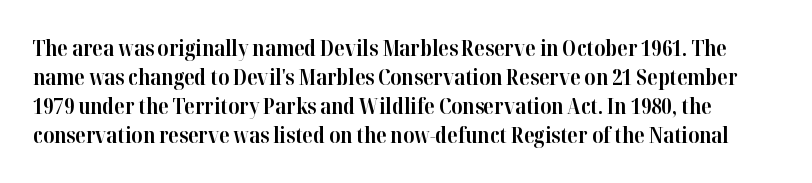
Beneath every word, the page is bare. In terms of posture, this sample is upright. Regular leading. Typesetter's note: full bold, strokes at maximum text heaviness. Each word holds together tightly as a unit, with standard inter-letter gaps.
